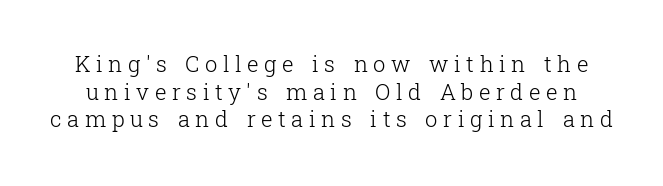
Q: Is the text bold? A: No.
Q: Is the text italic (slanted)? A: No, it is upright.
Q: Is the text underlined? A: No.
Q: Is the spacing between letters normal or unusually wide? A: Unusually wide.
Q: Is the spacing between lines tight, normal or loose? A: Normal.
